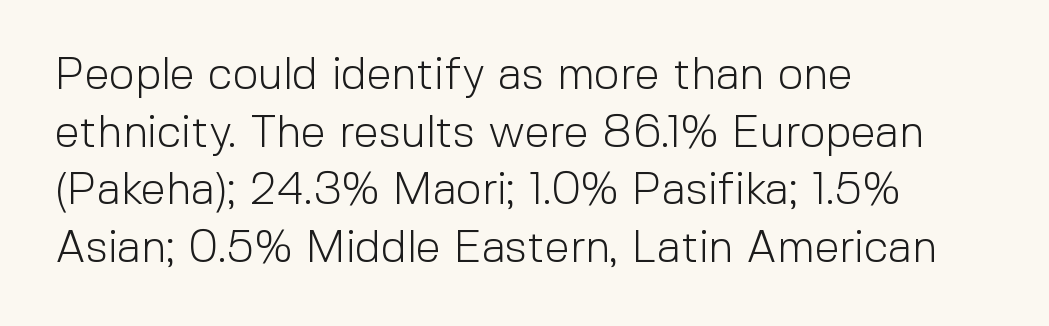
These lines keep a tight, regular rhythm from letter to letter. The font family rendered here belongs to the sans-serif group. This sample uses an upright cut, with every glyph sitting square on the baseline. The passage shown is not bold in any degree.
